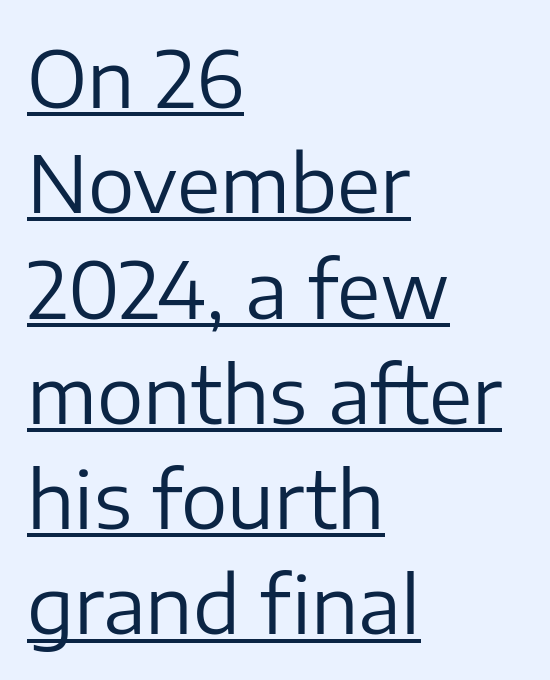
The image shows 78 px regular-weight sans-serif type, upright; set left-aligned, normal line spacing (1.35x), normal letter spacing, underlined; low stroke contrast and a medium x-height.
